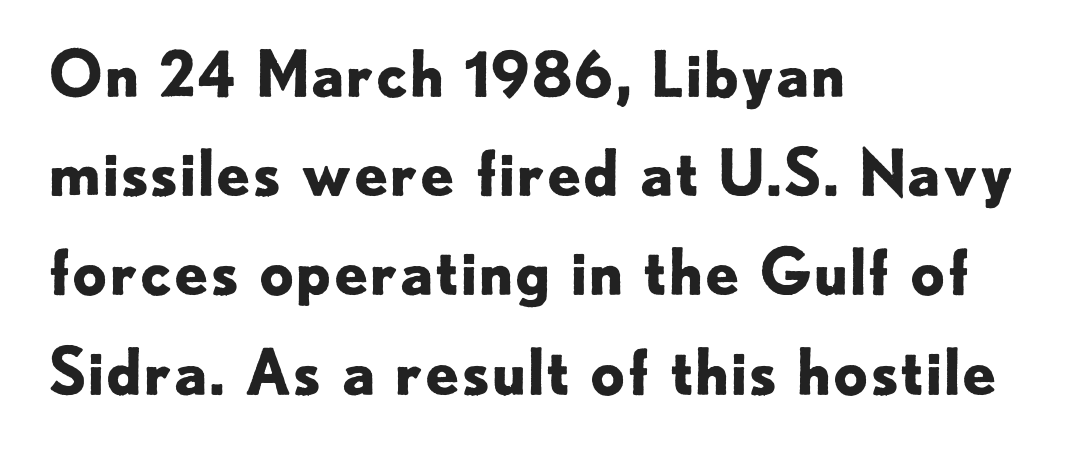
Do the characters align in a grid? No, the font is proportional. Style check: upright. Serif or sans? Sans — the stroke terminals are bare. The rendering uses a bold face; every stroke is thick and dark. Honestly, the row spacing looks completely unremarkable. Standard letterfit; no display-style spreading of the glyphs.
